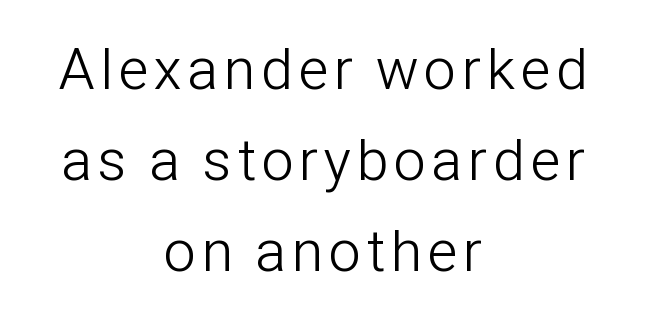
Q: Is the text bold? A: No.
Q: Is the text italic (slanted)? A: No, it is upright.
Q: Is the typeface a serif or a sans-serif typeface? A: Sans-serif.
Q: Is the text underlined? A: No.
Q: How is the paragraph aligned? A: Centered.
Q: Is the spacing between lines tight, normal or loose? A: Normal.
Q: Width (condensed, normal, or wide)? A: Condensed.
Q: Stroke contrast? A: Low.
Q: x-height? A: Medium.
Q: Monospaced? A: No.
